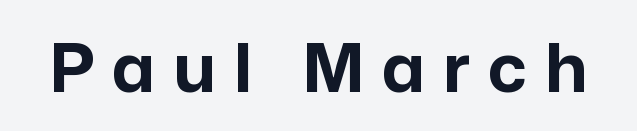
{"serif": "no", "italic": "no", "bold": "yes", "weight": "bold", "width": "normal", "stroke_contrast": "low", "x_height": "medium", "monospaced": "no", "underline": "no", "letter_spacing": "wide", "letter_spacing_em": 0.26, "glyph_px": 68}
